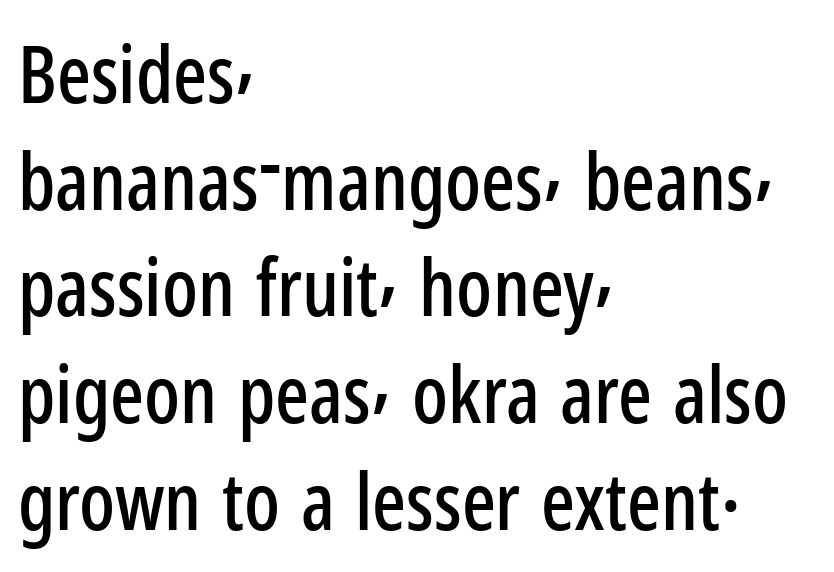
{"serif": "no", "italic": "no", "width": "condensed", "stroke_contrast": "low", "x_height": "medium", "monospaced": "no", "underline": "no", "align": "left", "line_spacing": "normal", "line_spacing_ratio": 1.35, "letter_spacing": "normal", "letter_spacing_em": 0.0, "glyph_px": 79}
